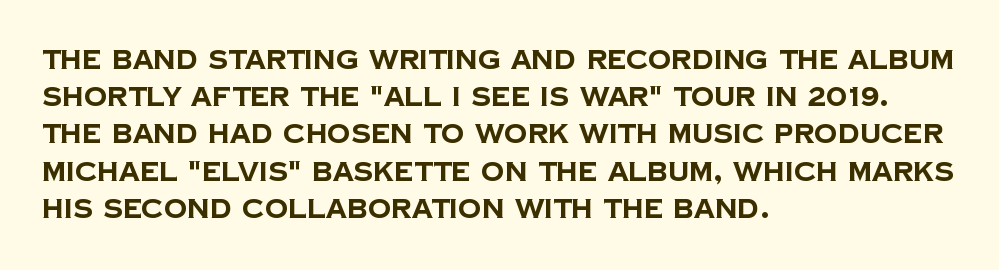
The image shows 26 px bold type; set left-aligned, normal line spacing (1.43x), normal letter spacing, not underlined.
